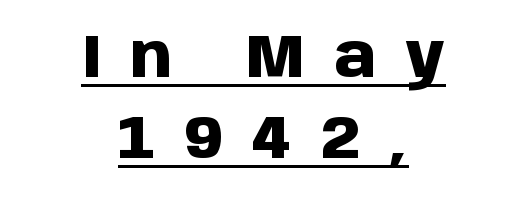
Q: Is the text bold? A: Yes.
Q: Is the text italic (slanted)? A: No, it is upright.
Q: Is the typeface a serif or a sans-serif typeface? A: Sans-serif.
Q: Is the text underlined? A: Yes.
Q: How is the paragraph aligned? A: Centered.
Q: Is the spacing between letters normal or unusually wide? A: Unusually wide.
Q: Is the spacing between lines tight, normal or loose? A: Normal.
Q: Width (condensed, normal, or wide)? A: Normal.
Q: Stroke contrast? A: Low.
Q: x-height? A: Large.
Q: Monospaced? A: No.
